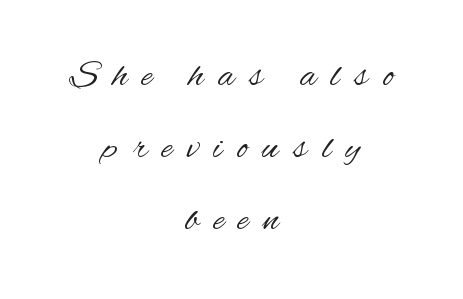
The image shows 38 px regular-weight, condensed sans-serif type; set centered, line spacing 1.89x, unusually wide letter spacing (+0.39 em), not underlined; medium stroke contrast and a small x-height.
